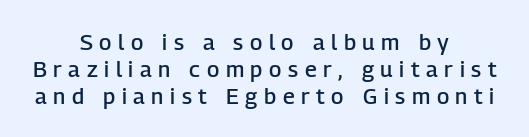
The image shows 22 px text type, upright; set centered, line spacing 1.22x, unusually wide letter spacing (+0.3 em), not underlined.
